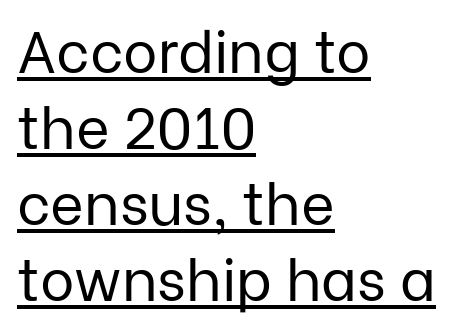
Reading down the block, your eye returns to a fixed left position each line. Serifs: no, the terminals of the letterforms are clean. Here the glyphs are tracked normally, forming tight word shapes. Do the letters lean? They stand straight.
